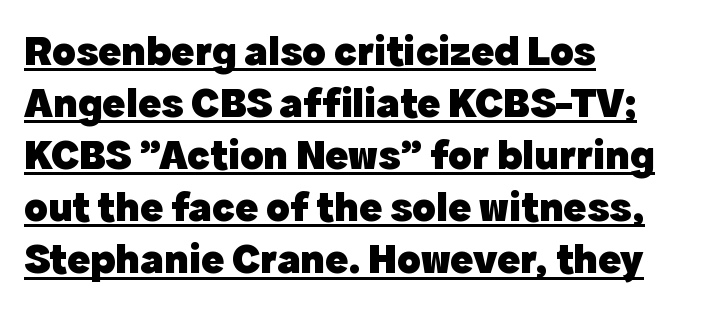
The image shows 43 px heavy sans-serif type, upright; set left-aligned, line spacing 1.21x, normal letter spacing, underlined; a medium x-height.
